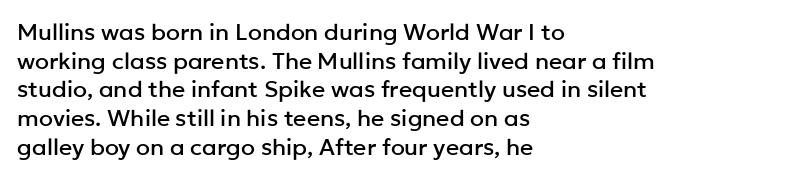
Q: Is the text italic (slanted)? A: No, it is upright.
Q: Is the text underlined? A: No.
Q: How is the paragraph aligned? A: Left-aligned.
Q: Is the spacing between letters normal or unusually wide? A: Normal.
Q: Is the spacing between lines tight, normal or loose? A: Normal.
